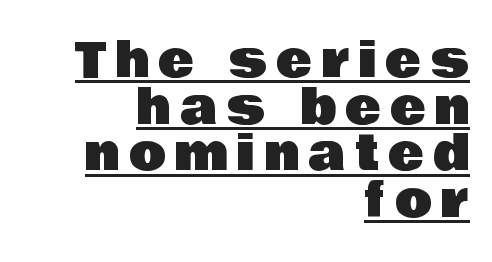
The image shows 48 px sans-serif type, upright; set right-aligned, tight line spacing (0.97x), unusually wide letter spacing (+0.2 em), underlined; low stroke contrast and a large x-height.
